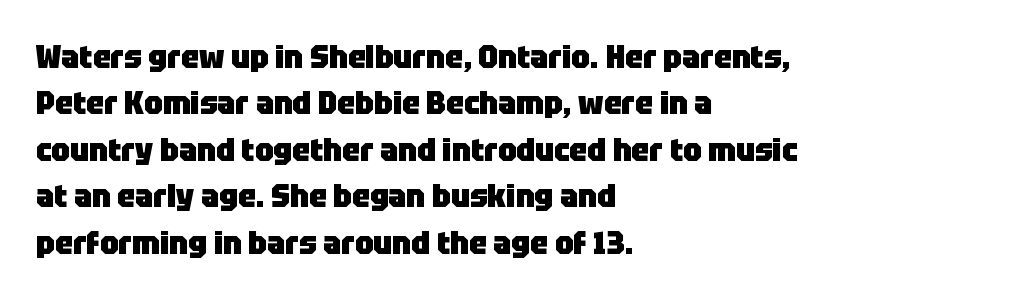
{"serif": "no", "italic": "no", "bold": "yes", "weight": "heavy", "width": "normal", "stroke_contrast": "low", "x_height": "large", "monospaced": "no", "underline": "no", "align": "left", "line_spacing": "normal", "line_spacing_ratio": 1.45, "letter_spacing": "normal", "letter_spacing_em": 0.0, "glyph_px": 32}
